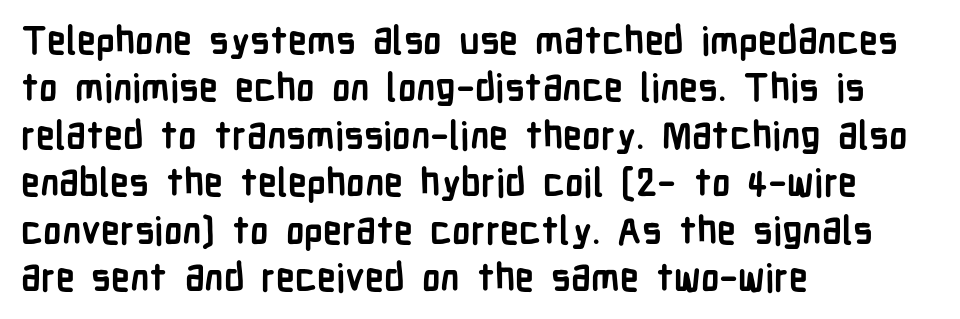
The image shows 38 px semibold, condensed sans-serif type, upright; set left-aligned, normal line spacing (1.25x), normal letter spacing, not underlined; low stroke contrast and a medium x-height.
